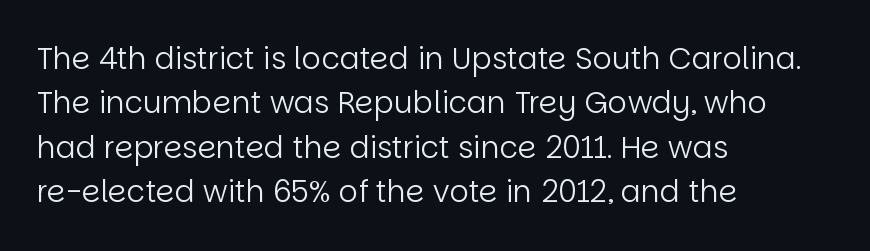
{"serif": "no", "italic": "no", "bold": "no", "weight": "regular", "width": "normal", "stroke_contrast": "low", "x_height": "large", "monospaced": "no", "underline": "no", "align": "left", "line_spacing": "normal", "line_spacing_ratio": 1.48, "letter_spacing": "normal", "letter_spacing_em": 0.0, "glyph_px": 30}
